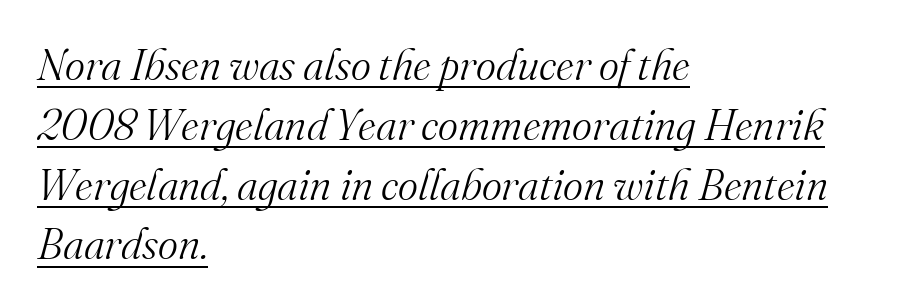
Italic? Definitely — the glyphs are oblique. Unlike a clean sans, this face finishes its strokes with serifs. Each word holds together tightly as a unit, with standard inter-letter gaps. What decoration does the sample have? An underline. The rendering uses natural spacing where letterforms have individual widths.
